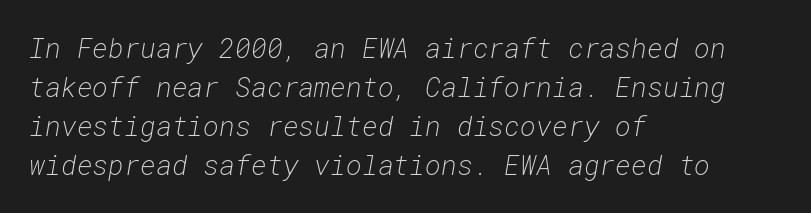
If you drew a ruler down the left edge, every line would touch it. You could call the tracking neutral — neither tight nor loose. Stems and bowls with no extra thickness — not bold. The glyphs are unaccompanied by any horizontal stroke below them.
